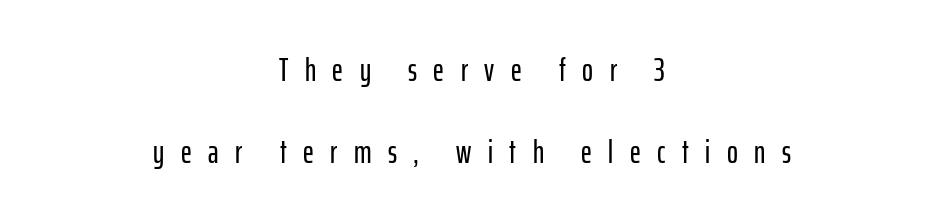
You could not count columns in this text — the font is proportionally spaced. Check under the words: just untouched page. Alignment: centered. Nope, no serifs anywhere on these letters. Notice how the stems are strictly vertical — no italics here.
